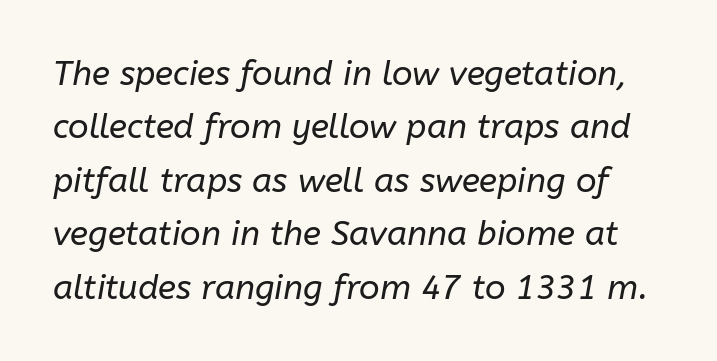
Words appear dense and cohesive because spacing is normal. Think of a printed novel: that variable character pitch is what you see here. The specimen omits any rule beneath the text block's lines. The passage shown is not bold in any degree. Style check: oblique. The designer left line spacing at the default.
